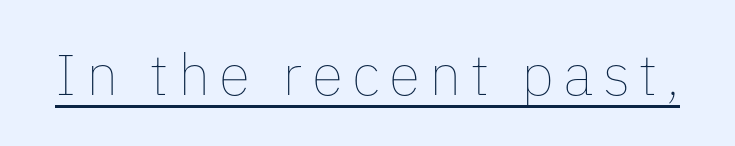
The image shows 58 px thin type, upright; set underlined; low stroke contrast and a medium x-height.
